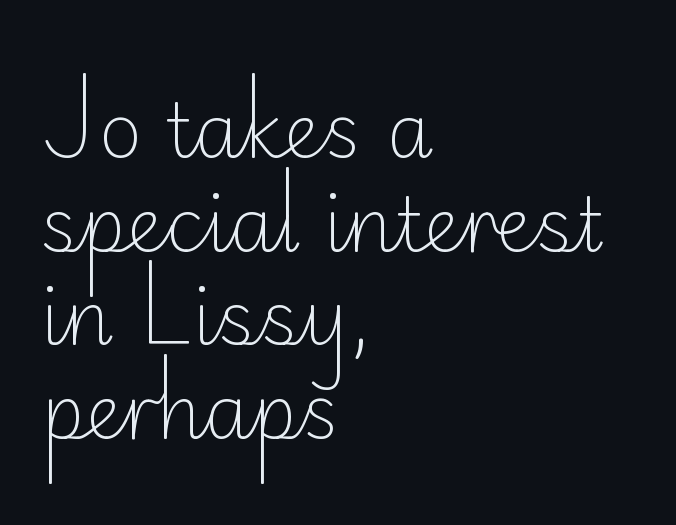
The image shows 75 px light sans-serif type, upright; set left-aligned, normal line spacing (1.25x), normal letter spacing, not underlined; low stroke contrast and a small x-height.
